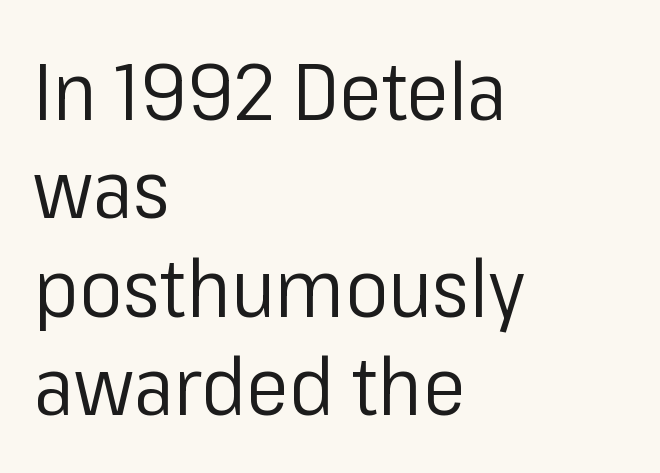
Q: Is the text bold? A: No.
Q: Is the text italic (slanted)? A: No, it is upright.
Q: Is the typeface a serif or a sans-serif typeface? A: Sans-serif.
Q: Is the text underlined? A: No.
Q: How is the paragraph aligned? A: Left-aligned.
Q: Is the spacing between letters normal or unusually wide? A: Normal.
Q: Width (condensed, normal, or wide)? A: Normal.
Q: Stroke contrast? A: Low.
Q: x-height? A: Medium.
Q: Monospaced? A: No.
